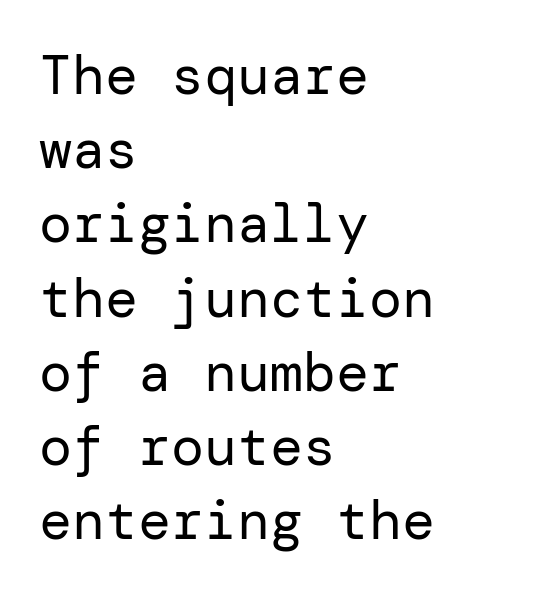
{"serif": "no", "italic": "no", "bold": "no", "weight": "regular", "width": "normal", "stroke_contrast": "low", "x_height": "medium", "underline": "no", "align": "left", "line_spacing": "normal", "line_spacing_ratio": 1.35, "letter_spacing": "normal", "letter_spacing_em": 0.0, "glyph_px": 55}
